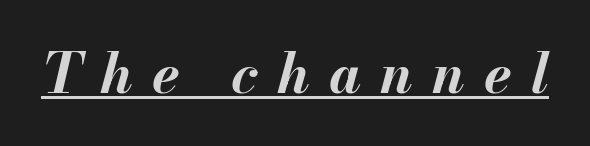
Q: Is the text bold? A: Yes.
Q: Is the text italic (slanted)? A: Yes, it leans right by about 13 degrees.
Q: Is the text underlined? A: Yes.
Q: Is the spacing between letters normal or unusually wide? A: Unusually wide.
Q: Width (condensed, normal, or wide)? A: Normal.
Q: Stroke contrast? A: Medium.
Q: x-height? A: Small.
Q: Monospaced? A: No.
